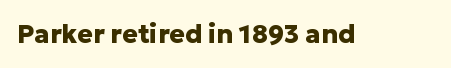
Q: Is the text bold? A: Yes.
Q: Is the text italic (slanted)? A: No, it is upright.
Q: Is the text underlined? A: No.
Q: Is the spacing between letters normal or unusually wide? A: Normal.
